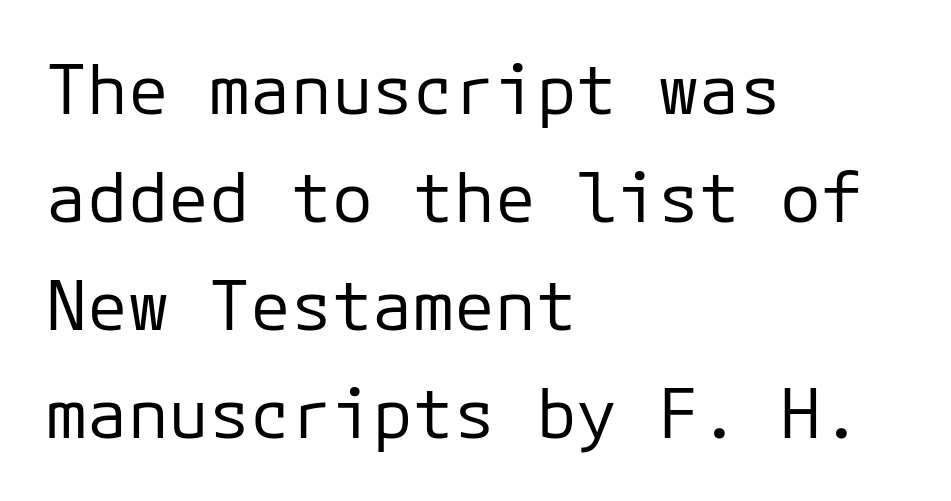
Each letter's strokes conclude bluntly, with no projecting serifs. The passage shown is not bold in any degree. Italic: no, the glyphs are upright roman. Type without underlining. The passage is arranged the way most books set body copy — flush left. Letter spacing: default.
